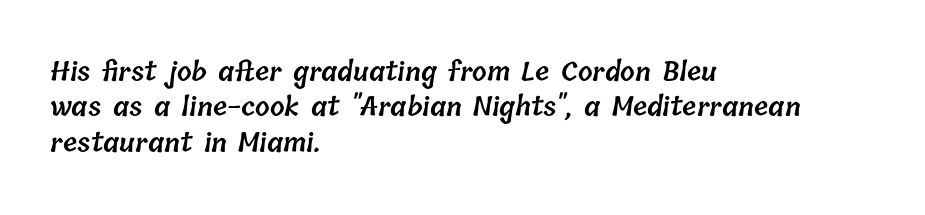
{"bold": "semi", "underline": "no", "align": "left", "line_spacing": "normal", "line_spacing_ratio": 1.36, "letter_spacing": "normal", "letter_spacing_em": 0.0, "glyph_px": 26}
